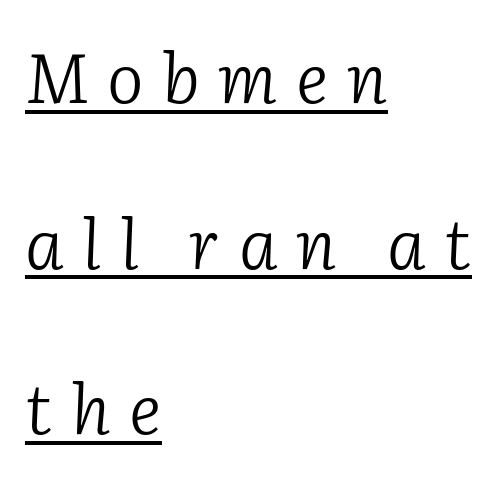
The block of text is sparse from top to bottom, with ample space between rows. These lines were composed using italics. Caption: lettering with a line underneath. This rendering employs a face with finishing strokes, i.e., a serif. Line beginnings align vertically; line endings do not. Each letter keeps its own natural width here, so spacing adapts to shape.
